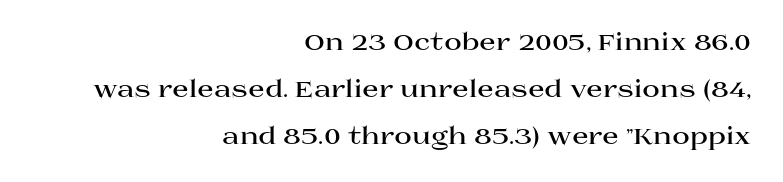
The image shows 24 px bold type, upright; set right-aligned, loose line spacing (1.95x), normal letter spacing, not underlined.
